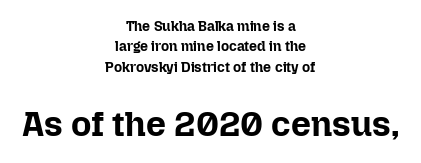
The image shows 35 px bold type, upright; set centered, normal line spacing (1.45x), normal letter spacing, not underlined; the second (bottom) block is 2.5x larger; low stroke contrast and a medium x-height.
